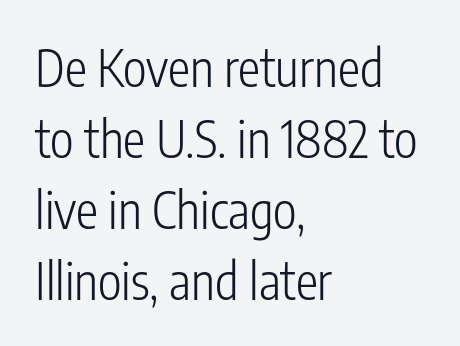
To sum up the face: it is a sans, with no serifs. Italic? Not at all — the glyphs are vertical. Summary of weight: not heavy and not bold. Honestly, the letter spacing is just normal — you wouldn't notice it. Quick note: underline off.
